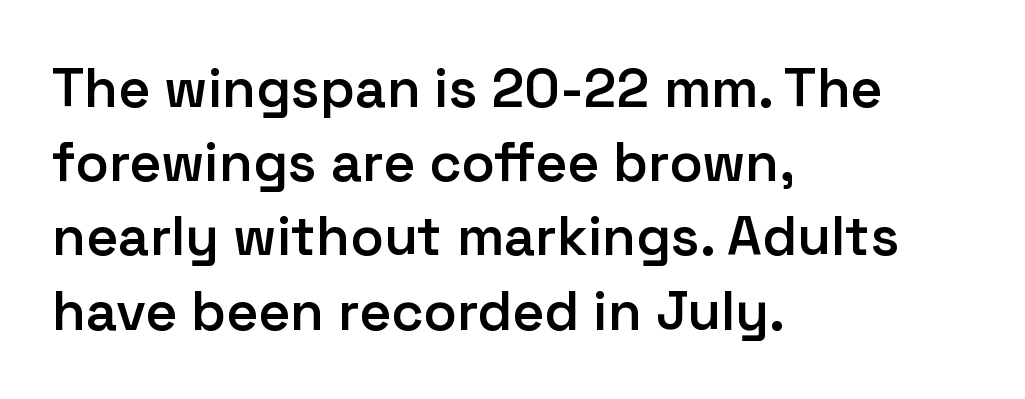
Honestly, there is no underline to notice here at all. The passage is arranged the way most books set body copy — flush left. Glyph-to-glyph distance matches everyday printed text. The rendering uses a moderate line-height, typical for paragraphs. Summary of weight: moderately heavy, a semibold. Grotesque or geometric, the face here clearly has no serifs.
